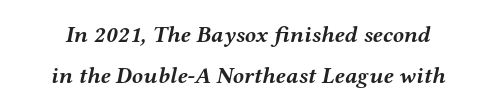
{"italic": "yes", "lean": "right", "slant_degrees": 12, "bold": "yes", "underline": "no", "line_spacing_ratio": 1.8, "letter_spacing": "normal", "letter_spacing_em": 0.0, "glyph_px": 23}
